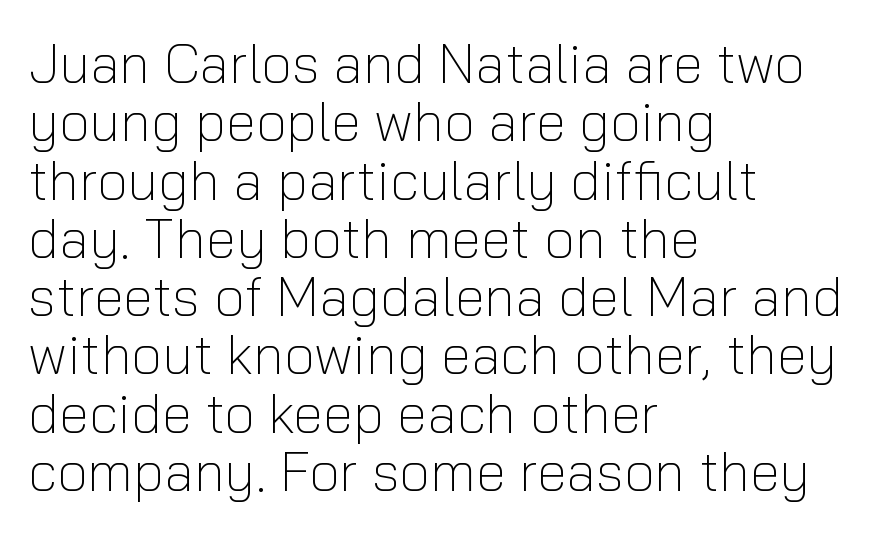
The image shows 55 px light sans-serif type, upright; set left-aligned, tight line spacing (1.06x), normal letter spacing, not underlined; low stroke contrast and a medium x-height.
